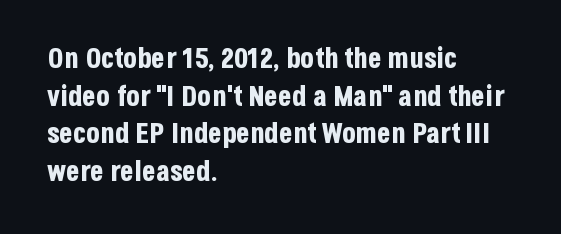
The image shows 28 px bold, condensed sans-serif type, upright; set left-aligned, normal line spacing (1.34x), normal letter spacing, not underlined; low stroke contrast and a large x-height.
